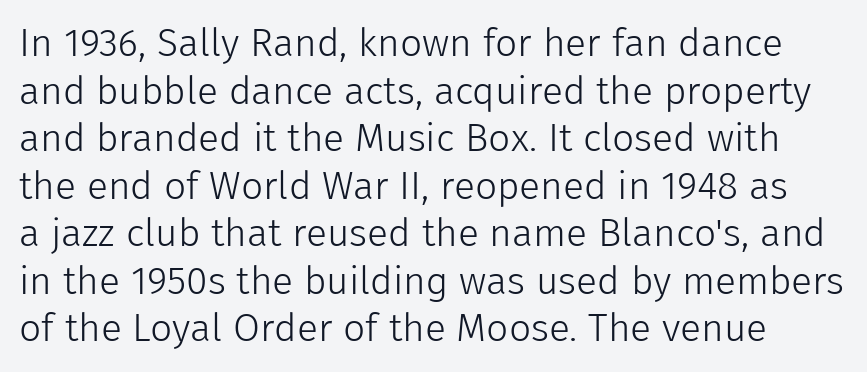
Q: Is the text bold? A: No.
Q: Is the text italic (slanted)? A: No, it is upright.
Q: Is the typeface a serif or a sans-serif typeface? A: Sans-serif.
Q: Is the text underlined? A: No.
Q: Is the spacing between letters normal or unusually wide? A: Normal.
Q: Width (condensed, normal, or wide)? A: Normal.
Q: Stroke contrast? A: Low.
Q: x-height? A: Medium.
Q: Monospaced? A: No.
